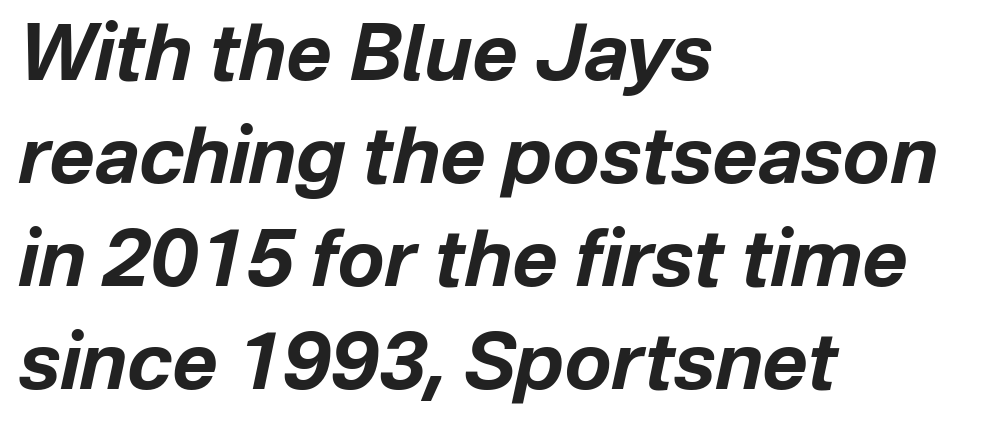
Q: Is the text bold? A: Yes.
Q: Is the text italic (slanted)? A: Yes, it leans right by about 12 degrees.
Q: Is the text underlined? A: No.
Q: How is the paragraph aligned? A: Left-aligned.
Q: Is the spacing between letters normal or unusually wide? A: Normal.
Q: Is the spacing between lines tight, normal or loose? A: Normal.
Q: Width (condensed, normal, or wide)? A: Normal.
Q: Stroke contrast? A: Low.
Q: x-height? A: Medium.
Q: Monospaced? A: No.
